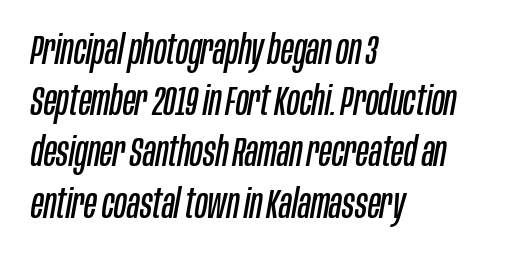
The image shows 41 px regular-weight, condensed type, italic (leaning right); set left-aligned, normal line spacing (1.25x), normal letter spacing, not underlined; low stroke contrast and a large x-height.
